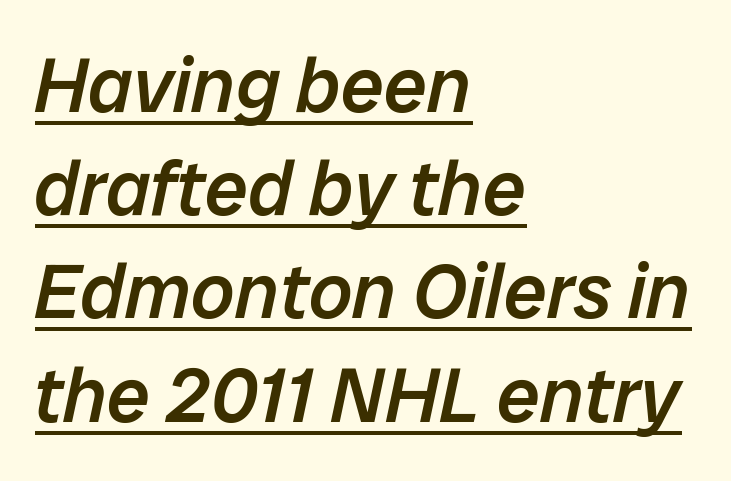
Is there much room between lines? A standard amount, neither cramped nor airy. Nobody touched the tracking dial on this one. Each glyph is drawn with semibold strokes, heavier than normal yet not fully bold. The specimen includes a rule beneath the text block's lines. The typesetter chose a ragged-right arrangement here.
